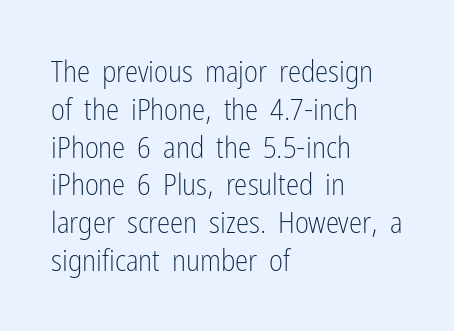
Plain, unruled lines of type. This sample keeps an unexceptional amount of space between lines. These lines are rendered in a variable-pitch font. A roman cut, with each character standing at attention. On a weight scale, this lands at 450 or below.
